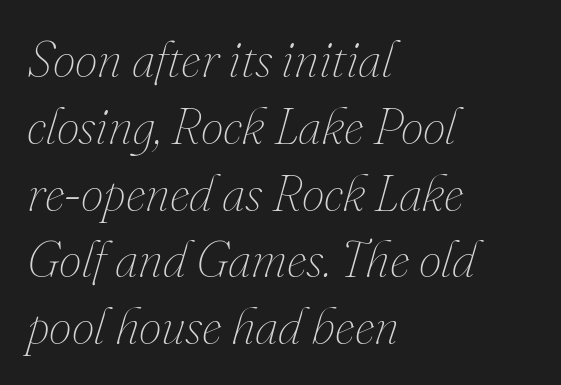
{"italic": "yes", "lean": "right", "slant_degrees": 16, "bold": "no", "weight": "thin", "width": "normal", "stroke_contrast": "medium", "x_height": "small", "monospaced": "no", "underline": "no", "align": "left", "line_spacing": "normal", "line_spacing_ratio": 1.31, "letter_spacing": "normal", "letter_spacing_em": 0.0, "glyph_px": 51}
